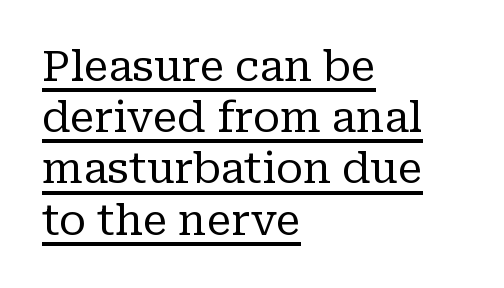
The image shows 42 px regular-weight serif type, upright; set left-aligned, line spacing 1.22x, normal letter spacing, underlined; low stroke contrast and a medium x-height.
